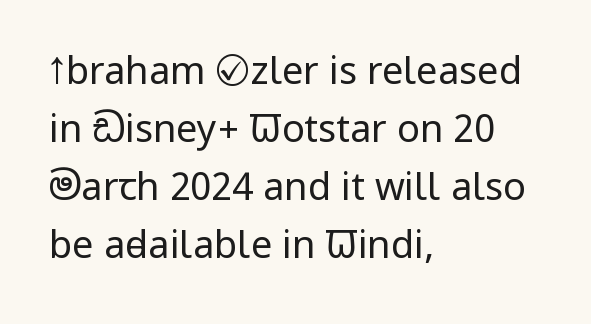
Q: Is the text bold? A: No.
Q: Is the text italic (slanted)? A: No, it is upright.
Q: Is the typeface a serif or a sans-serif typeface? A: Sans-serif.
Q: Is the text underlined? A: No.
Q: How is the paragraph aligned? A: Left-aligned.
Q: Is the spacing between letters normal or unusually wide? A: Normal.
Q: Is the spacing between lines tight, normal or loose? A: Normal.
Q: Width (condensed, normal, or wide)? A: Condensed.
Q: Stroke contrast? A: Low.
Q: x-height? A: Large.
Q: Monospaced? A: No.
